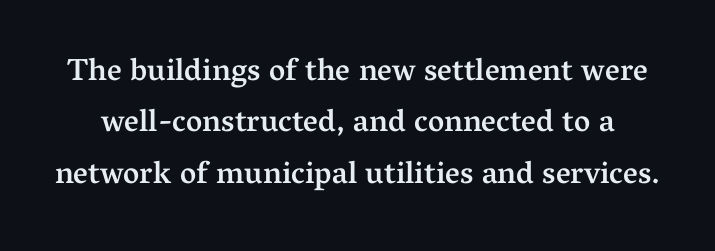
The image shows 31 px semibold serif type, upright; set normal line spacing (1.66x), normal letter spacing, not underlined; medium stroke contrast and a medium x-height.
